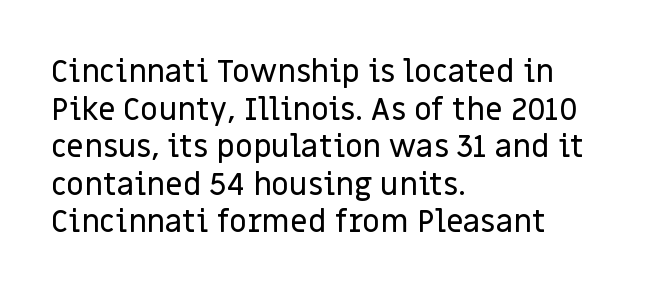
Classification — sans serif. What stands out about the letter spacing? Nothing — it is the standard amount. Ordinary non-slanted type is in use. Proportional: the letters do not fall into vertical columns. The zone under the glyphs is completely vacant.
